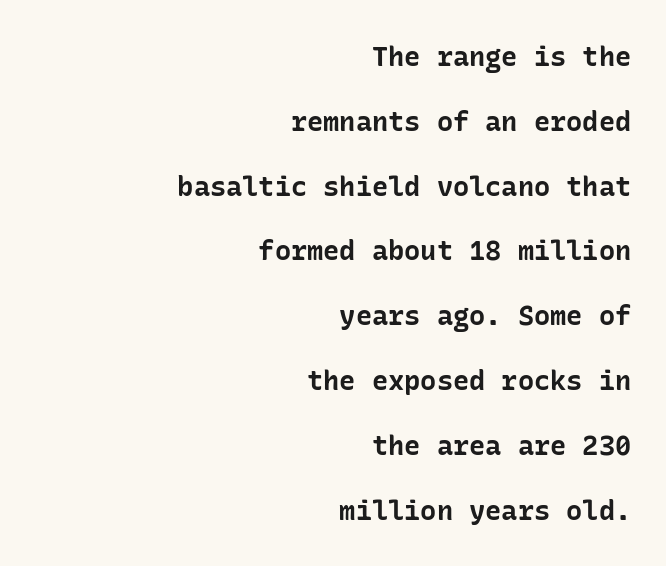
{"italic": "no", "bold": "yes", "underline": "no", "align": "right", "line_spacing": "loose", "line_spacing_ratio": 2.4, "letter_spacing": "normal", "letter_spacing_em": 0.0, "glyph_px": 27}
